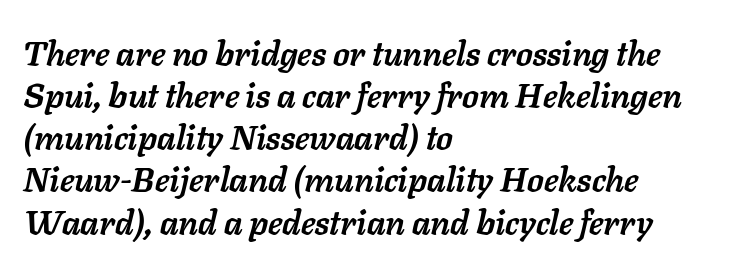
Q: Is the text bold? A: Yes.
Q: Is the text italic (slanted)? A: Yes, it leans right by about 11 degrees.
Q: Is the text underlined? A: No.
Q: How is the paragraph aligned? A: Left-aligned.
Q: Is the spacing between letters normal or unusually wide? A: Normal.
Q: Width (condensed, normal, or wide)? A: Normal.
Q: Stroke contrast? A: Low.
Q: x-height? A: Medium.
Q: Monospaced? A: No.
